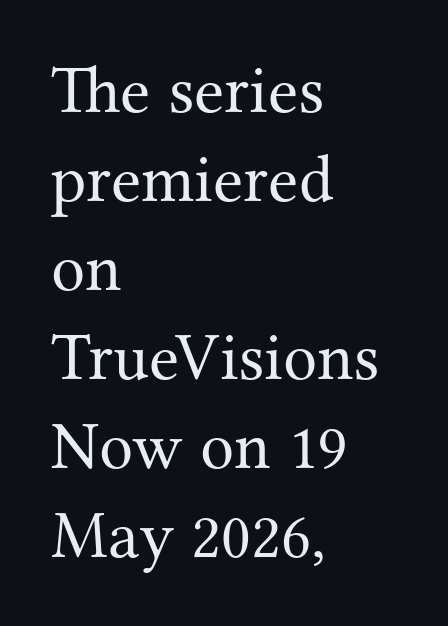
{"serif": "yes", "italic": "no", "bold": "no", "weight": "regular", "width": "normal", "stroke_contrast": "medium", "x_height": "medium", "monospaced": "no", "underline": "no", "align": "left", "line_spacing": "normal", "line_spacing_ratio": 1.31, "letter_spacing": "normal", "letter_spacing_em": 0.0, "glyph_px": 68}
